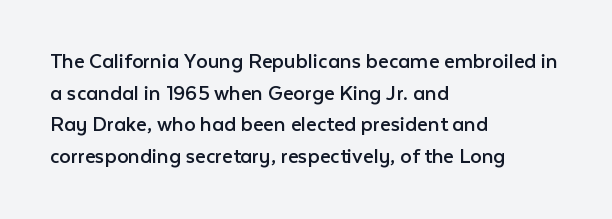
The strokes are not fattened; the text isn't bold. Beneath every word, the page is bare. Every row of glyphs begins at an identical x-position on the left. In terms of posture, this sample is upright.
